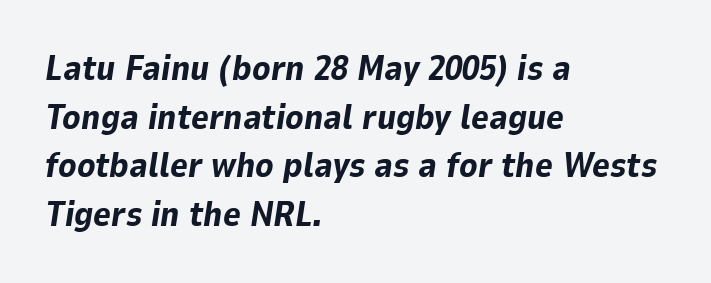
The image shows 34 px bold type, italic (leaning right); set left-aligned, normal line spacing (1.43x), normal letter spacing, not underlined; low stroke contrast and a medium x-height.
